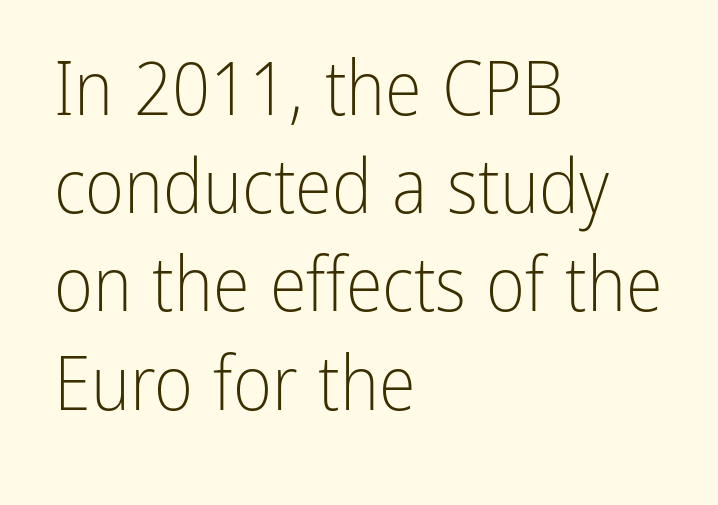
Short and long lines alike share a common starting point at left. Stroke mass is kept to a normal reading level or below. Italic: no, the glyphs are upright roman. These lines are composed in type without serifs. The letterforms sit shoulder to shoulder at normal distance. A clean baseline with only descenders dipping below it.
